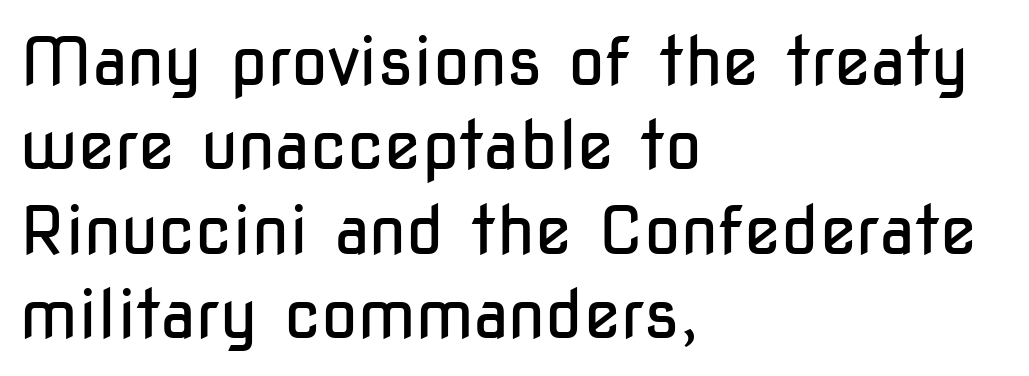
Q: Is the text bold? A: No.
Q: Is the text italic (slanted)? A: No, it is upright.
Q: Is the typeface a serif or a sans-serif typeface? A: Sans-serif.
Q: Is the text underlined? A: No.
Q: How is the paragraph aligned? A: Left-aligned.
Q: Is the spacing between letters normal or unusually wide? A: Normal.
Q: Is the spacing between lines tight, normal or loose? A: Normal.
Q: Width (condensed, normal, or wide)? A: Condensed.
Q: Stroke contrast? A: Low.
Q: x-height? A: Medium.
Q: Monospaced? A: No.
